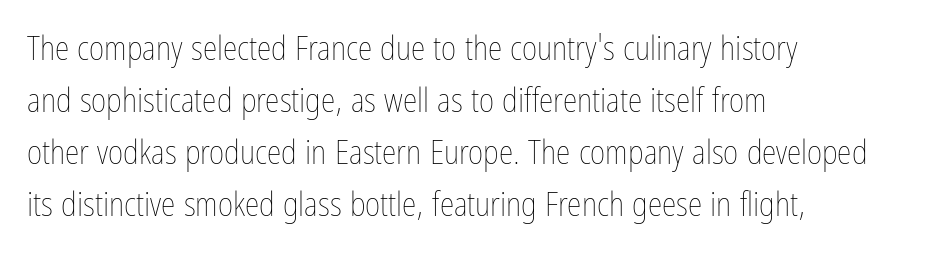
{"italic": "no", "bold": "no", "weight": "thin", "width": "condensed", "stroke_contrast": "low", "x_height": "medium", "monospaced": "no", "underline": "no", "align": "left", "line_spacing": "normal", "line_spacing_ratio": 1.58, "letter_spacing": "normal", "letter_spacing_em": 0.0, "glyph_px": 33}
